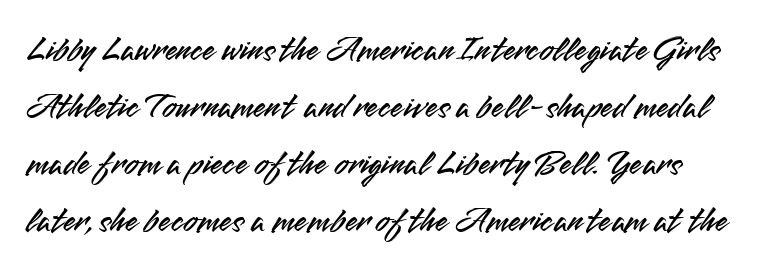
Descenders hang freely into open space. Glyph-to-glyph distance matches everyday printed text. This sample has the flowing, uneven cadence of proportional lettering. Quick note: interline space is typical.
